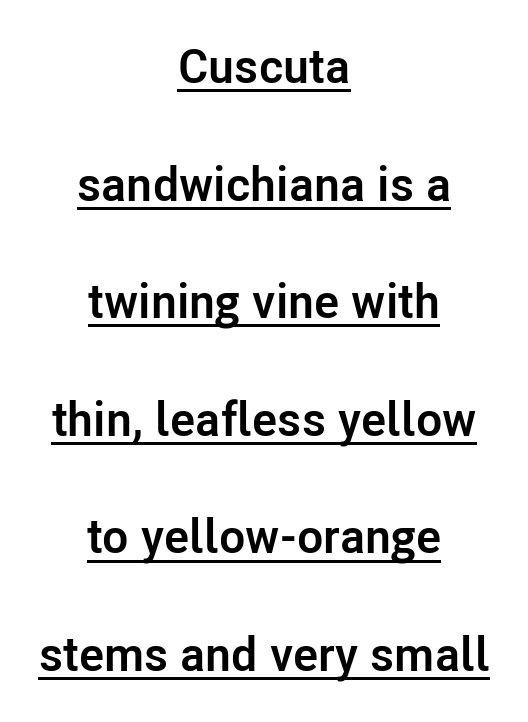
{"serif": "no", "italic": "no", "bold": "yes", "weight": "semibold", "width": "normal", "stroke_contrast": "low", "x_height": "medium", "monospaced": "no", "underline": "yes", "align": "center", "line_spacing": "loose", "line_spacing_ratio": 2.45, "letter_spacing": "normal", "letter_spacing_em": 0.0, "glyph_px": 48}
